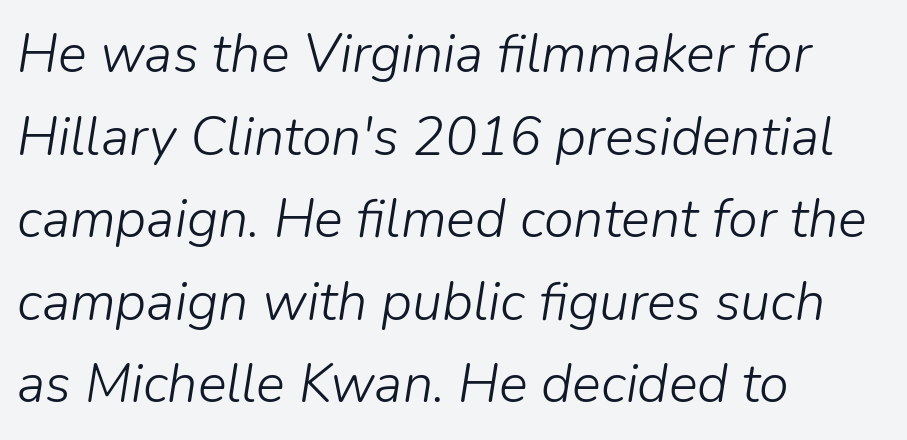
The image shows 54 px light type, italic (leaning right); set left-aligned, normal line spacing (1.53x), normal letter spacing, not underlined; low stroke contrast and a medium x-height.
